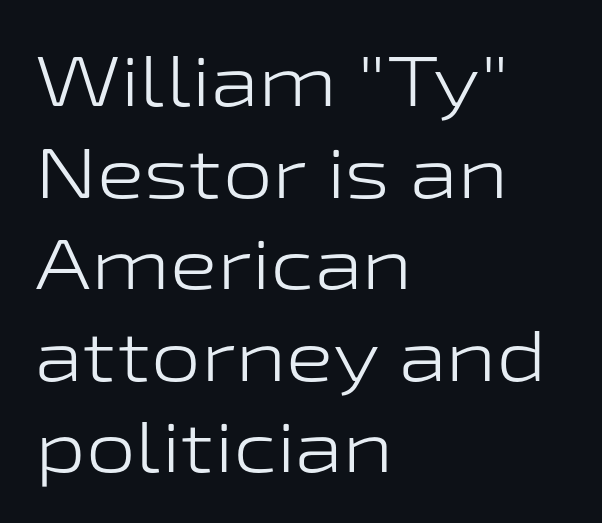
Q: Is the text bold? A: No.
Q: Is the text italic (slanted)? A: No, it is upright.
Q: Is the typeface a serif or a sans-serif typeface? A: Sans-serif.
Q: Is the text underlined? A: No.
Q: How is the paragraph aligned? A: Left-aligned.
Q: Is the spacing between letters normal or unusually wide? A: Normal.
Q: Is the spacing between lines tight, normal or loose? A: Normal.
Q: Width (condensed, normal, or wide)? A: Wide.
Q: Stroke contrast? A: Low.
Q: x-height? A: Medium.
Q: Monospaced? A: No.
